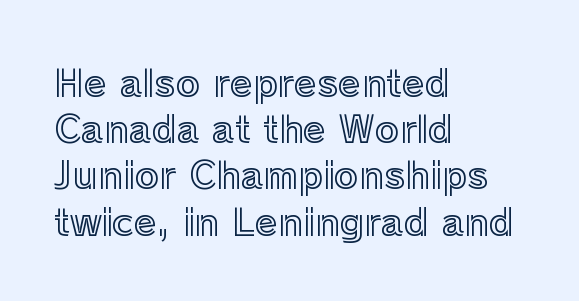
Q: Is the text italic (slanted)? A: No, it is upright.
Q: Is the text underlined? A: No.
Q: How is the paragraph aligned? A: Left-aligned.
Q: Is the spacing between letters normal or unusually wide? A: Normal.
Q: Is the spacing between lines tight, normal or loose? A: Normal.
Q: Width (condensed, normal, or wide)? A: Normal.
Q: x-height? A: Medium.
Q: Monospaced? A: No.
